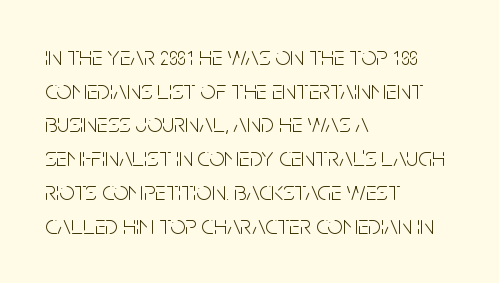
The image shows 27 px text type, upright; set left-aligned, normal line spacing (1.25x), normal letter spacing, not underlined.
